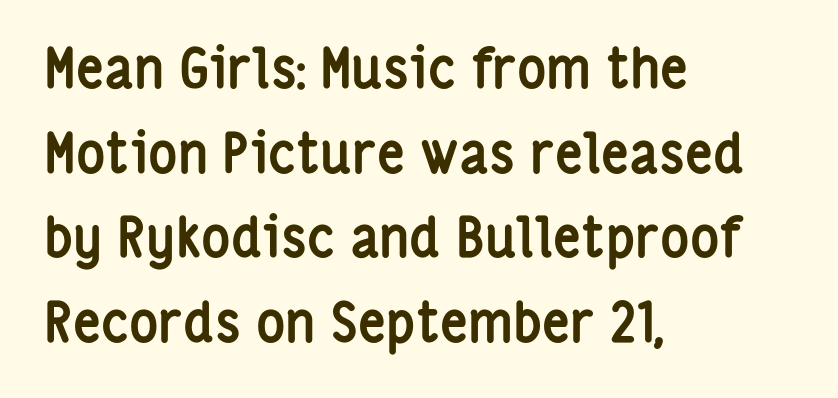
The image shows 55 px semibold, condensed sans-serif type, upright; set left-aligned, normal line spacing (1.54x), normal letter spacing, not underlined; low stroke contrast and a medium x-height.
